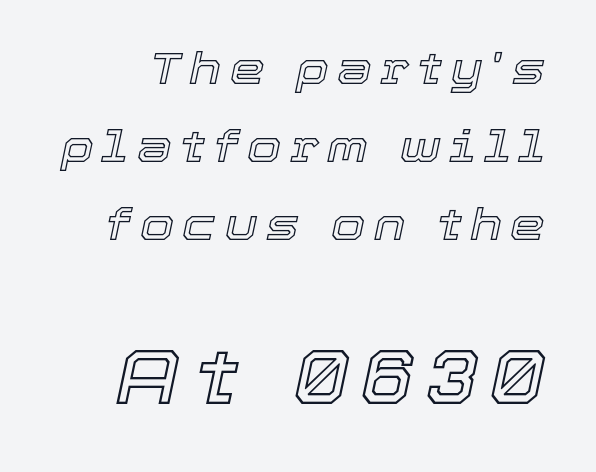
Q: Is the text italic (slanted)? A: Yes, it leans right by about 12 degrees.
Q: Is the text underlined? A: No.
Q: Which block of text is set in a larger size, the first (top) or the second (bottom)? A: The second (bottom) one.
Q: Width (condensed, normal, or wide)? A: Normal.
Q: x-height? A: Medium.
Q: Monospaced? A: No.
